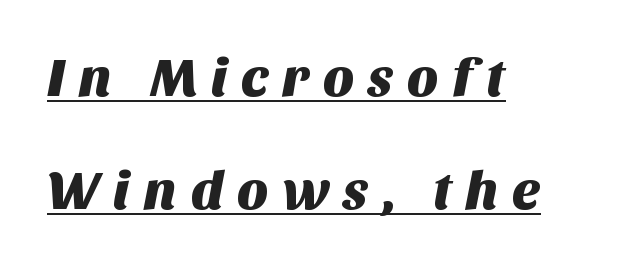
{"serif": "no", "width": "normal", "stroke_contrast": "medium", "x_height": "large", "monospaced": "no", "underline": "yes", "align": "left", "line_spacing": "loose", "line_spacing_ratio": 2.09, "letter_spacing": "wide", "letter_spacing_em": 0.24, "glyph_px": 54}
